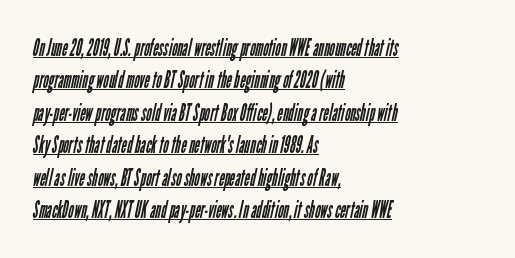
The image shows 24 px text type; set left-aligned, normal line spacing (1.35x), normal letter spacing, underlined.
